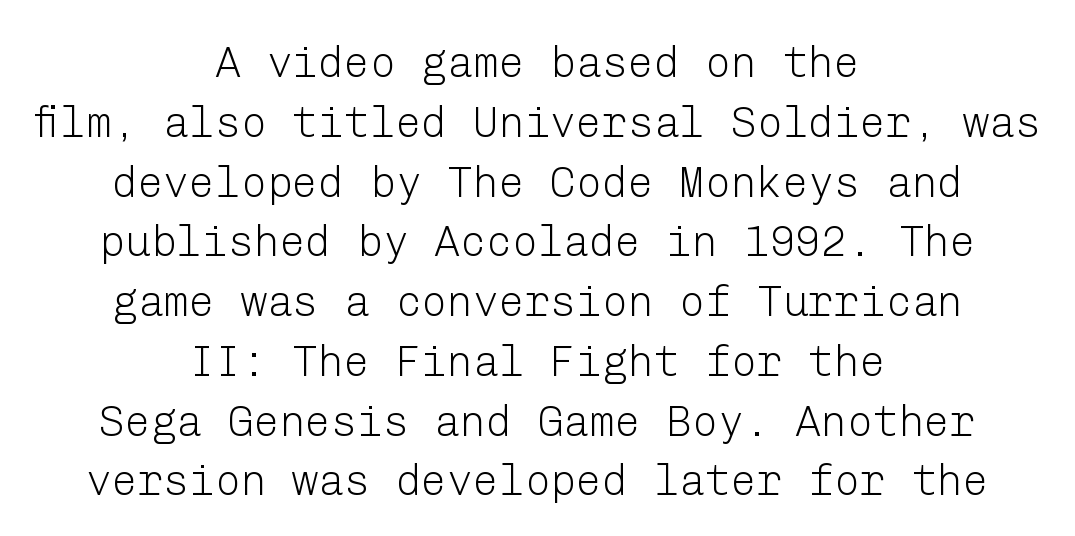
A clean baseline with only descenders dipping below it. A typesetter would mark this as roman, not italic. Weight: regular or lighter. Honestly, the row spacing looks completely unremarkable. Type style note: lacks serifs.
